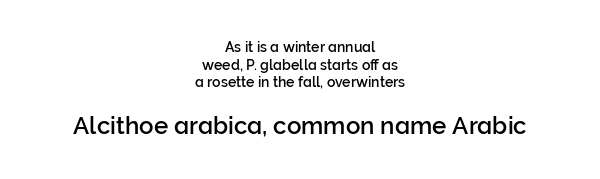
One-word summary of the alignment: center. The glyphs are unaccompanied by any horizontal stroke below them. Unlike italic type, these characters show no tilt at all. Is the lower block the larger one? Yes — the lower block carries the bigger type. Honestly, the letter spacing is just normal — you wouldn't notice it.
